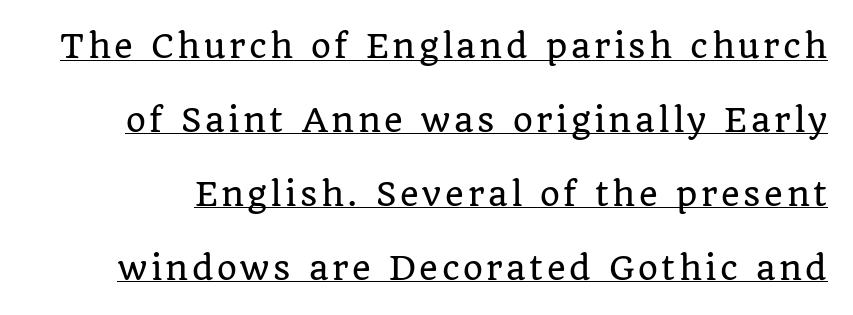
{"serif": "yes", "italic": "no", "width": "normal", "stroke_contrast": "low", "x_height": "large", "monospaced": "no", "underline": "yes", "line_spacing": "loose", "line_spacing_ratio": 2.31, "glyph_px": 32}
